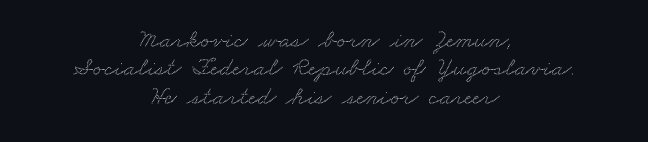
The image shows 26 px text type; set centered, tight line spacing (1.09x), normal letter spacing, not underlined.
